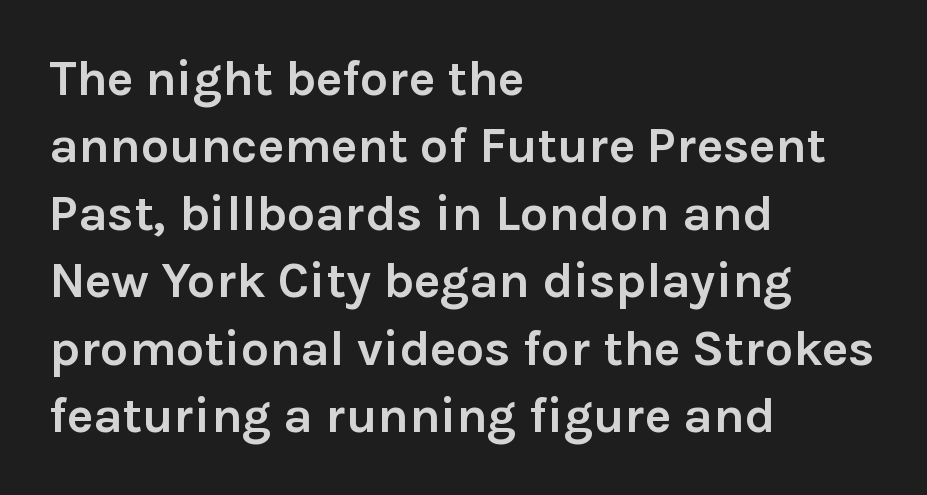
{"serif": "no", "italic": "no", "bold": "yes", "weight": "semibold", "width": "normal", "x_height": "medium", "monospaced": "no", "underline": "no", "align": "left", "line_spacing": "normal", "line_spacing_ratio": 1.35, "letter_spacing": "normal", "letter_spacing_em": 0.0, "glyph_px": 50}
